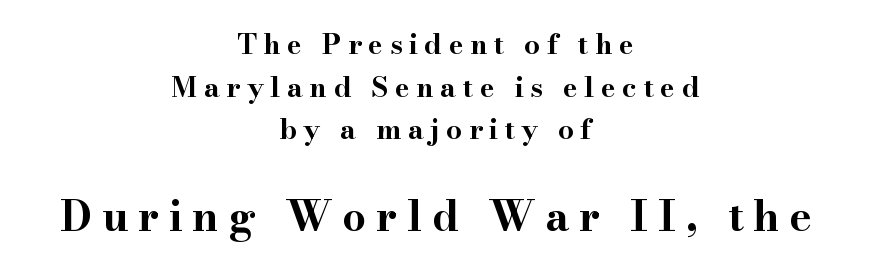
{"serif": "yes", "italic": "no", "bold": "yes", "weight": "bold", "width": "wide", "stroke_contrast": "high", "x_height": "small", "monospaced": "no", "underline": "no", "align": "center", "line_spacing": "normal", "line_spacing_ratio": 1.52, "letter_spacing": "wide", "letter_spacing_em": 0.23, "larger_block": "second", "size_ratio": 1.5, "glyph_px": 42}
